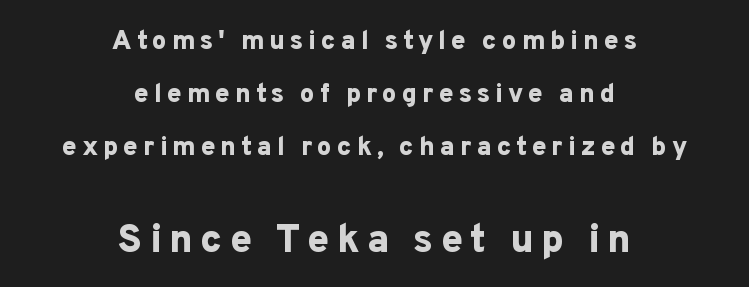
The image shows 39 px bold sans-serif type, upright; set centered, loose line spacing (2.03x), not underlined; the second (bottom) block is 1.5x larger; low stroke contrast and a medium x-height.
